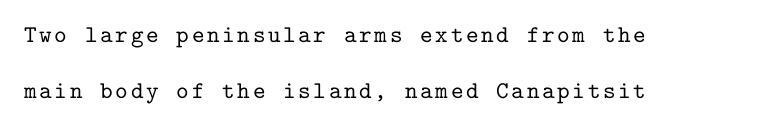
The image shows 24 px text type, upright; set left-aligned, loose line spacing (2.35x), not underlined.
